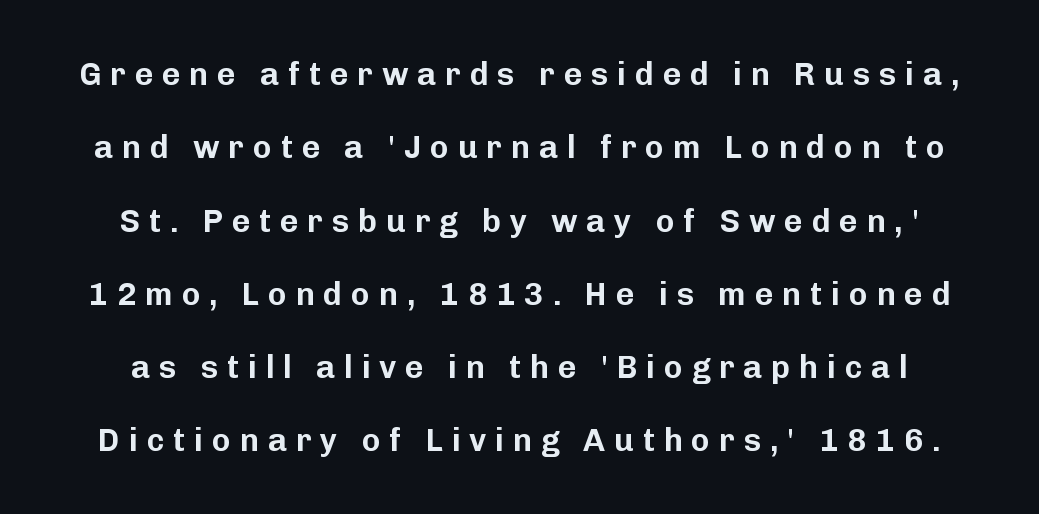
The image shows 32 px sans-serif type, upright; set loose line spacing (2.29x), unusually wide letter spacing (+0.27 em), not underlined; low stroke contrast and a medium x-height.
